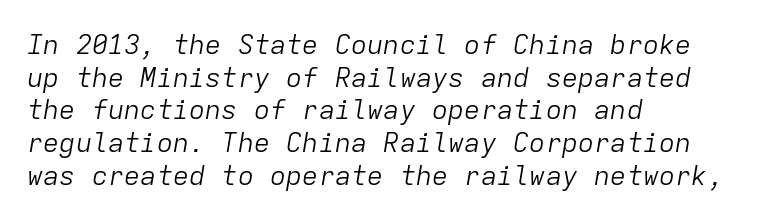
{"italic": "yes", "lean": "right", "slant_degrees": 9, "bold": "no", "underline": "no", "align": "left", "line_spacing_ratio": 1.21, "letter_spacing": "normal", "letter_spacing_em": 0.0, "glyph_px": 27}
